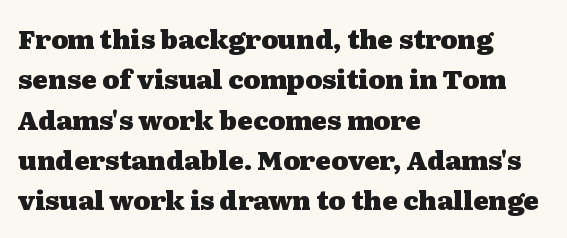
A classic flush-left, rag-right setting is used for this passage. Rows of type keep a routine distance in the vertical direction. Descenders are the only things crossing below the line. The strokes are fattened all the way to bold. Tracking value appears to be zero — textbook default spacing.
